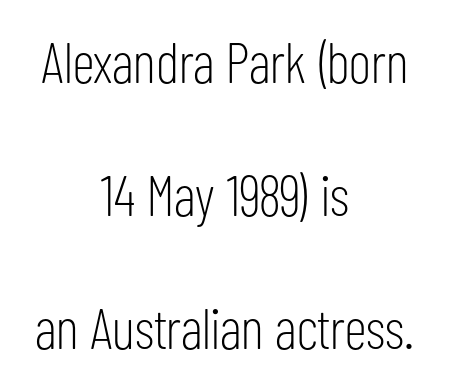
Q: Is the text bold? A: No.
Q: Is the text italic (slanted)? A: No, it is upright.
Q: Is the typeface a serif or a sans-serif typeface? A: Sans-serif.
Q: Is the text underlined? A: No.
Q: How is the paragraph aligned? A: Centered.
Q: Is the spacing between letters normal or unusually wide? A: Normal.
Q: Is the spacing between lines tight, normal or loose? A: Loose.
Q: Width (condensed, normal, or wide)? A: Condensed.
Q: Stroke contrast? A: Low.
Q: x-height? A: Medium.
Q: Monospaced? A: No.
